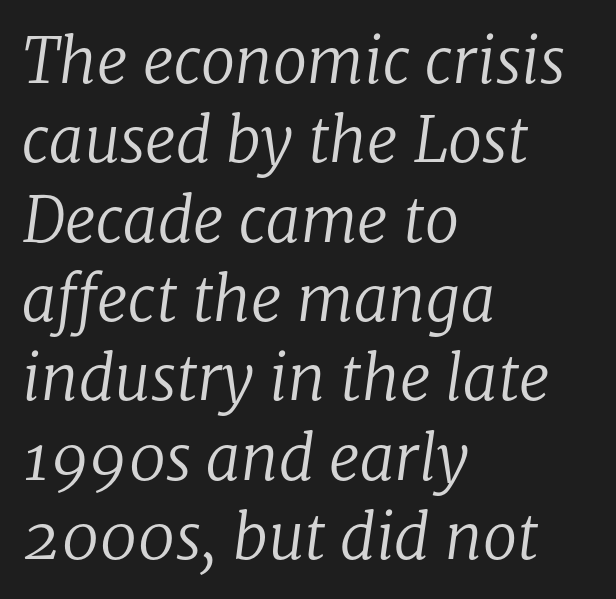
The image shows 62 px regular-weight serif type, italic (leaning right); set left-aligned, normal line spacing (1.28x), normal letter spacing, not underlined; low stroke contrast and a medium x-height.
